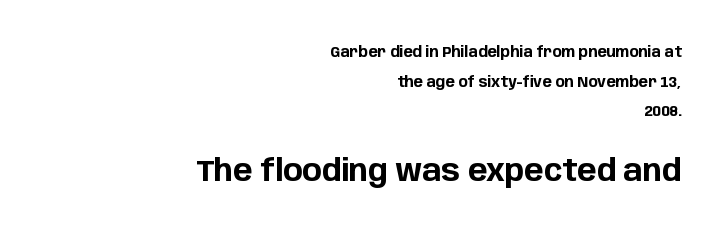
Q: Is the text bold? A: Yes.
Q: Is the text italic (slanted)? A: No, it is upright.
Q: Is the typeface a serif or a sans-serif typeface? A: Sans-serif.
Q: Is the text underlined? A: No.
Q: How is the paragraph aligned? A: Right-aligned.
Q: Is the spacing between letters normal or unusually wide? A: Normal.
Q: Is the spacing between lines tight, normal or loose? A: Loose.
Q: Which block of text is set in a larger size, the first (top) or the second (bottom)? A: The second (bottom) one.
Q: Width (condensed, normal, or wide)? A: Normal.
Q: Stroke contrast? A: Low.
Q: x-height? A: Large.
Q: Monospaced? A: No.
